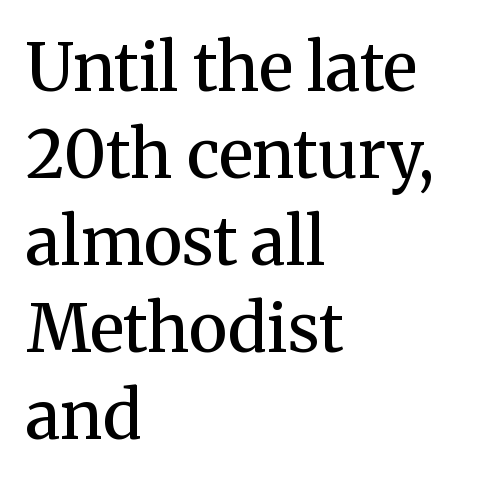
Firm but not heavy-handed strokes: this text is semibold. The type is set solid horizontally, with unmodified tracking. Every character sits straight up, as roman type does. Each new line begins a customary step beneath the previous one.
